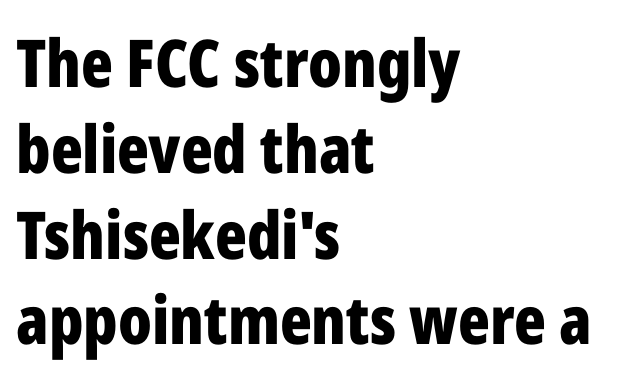
The zone under the glyphs is completely vacant. The letters sit at their default tracking, neither squeezed nor spread. Spacing verdict: proportional, widths tailored to each character. Line starts are locked; line ends wander. Every stem runs plumb, perpendicular to the baseline. Nope, no serifs anywhere on these letters.
